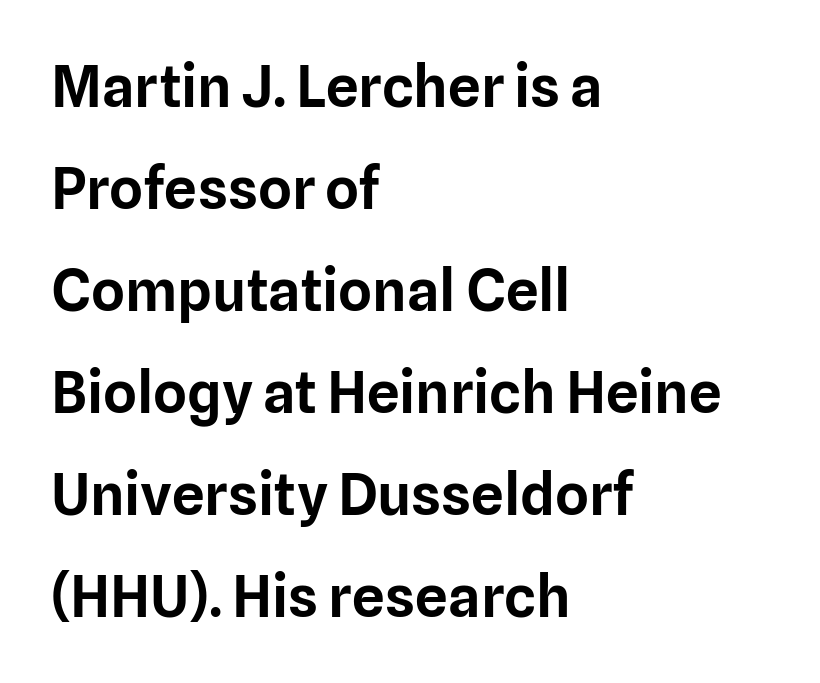
The image shows 58 px sans-serif type, upright; set left-aligned, line spacing 1.76x, normal letter spacing, not underlined; low stroke contrast and a medium x-height.
